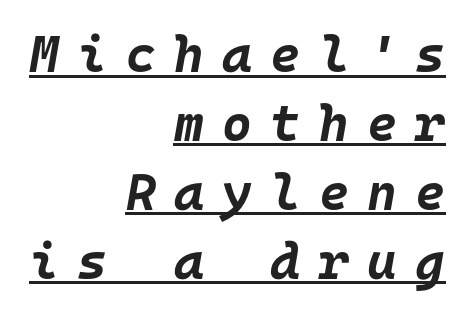
Q: Is the text bold? A: Yes.
Q: Is the text italic (slanted)? A: Yes, it leans right by about 10 degrees.
Q: Is the text underlined? A: Yes.
Q: How is the paragraph aligned? A: Right-aligned.
Q: Is the spacing between letters normal or unusually wide? A: Unusually wide.
Q: Is the spacing between lines tight, normal or loose? A: Normal.
Q: Width (condensed, normal, or wide)? A: Normal.
Q: Stroke contrast? A: Low.
Q: x-height? A: Large.
Q: Monospaced? A: Yes.
